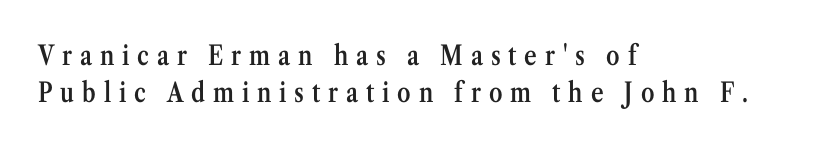
{"italic": "no", "bold": "semi", "underline": "no", "align": "left", "line_spacing": "normal", "line_spacing_ratio": 1.37, "letter_spacing": "wide", "letter_spacing_em": 0.29, "glyph_px": 27}
